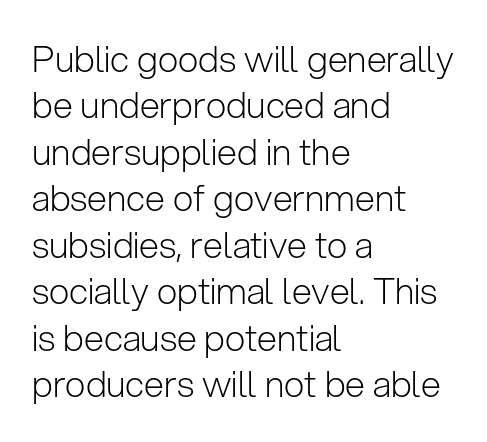
Honestly, the letter spacing is just normal — you wouldn't notice it. The characters are drawn with everyday or finer stroke widths. The line-height multiplier appears to be the usual default. Plain, unruled lines of type. Varying glyph widths throughout — classic text-font behaviour.
